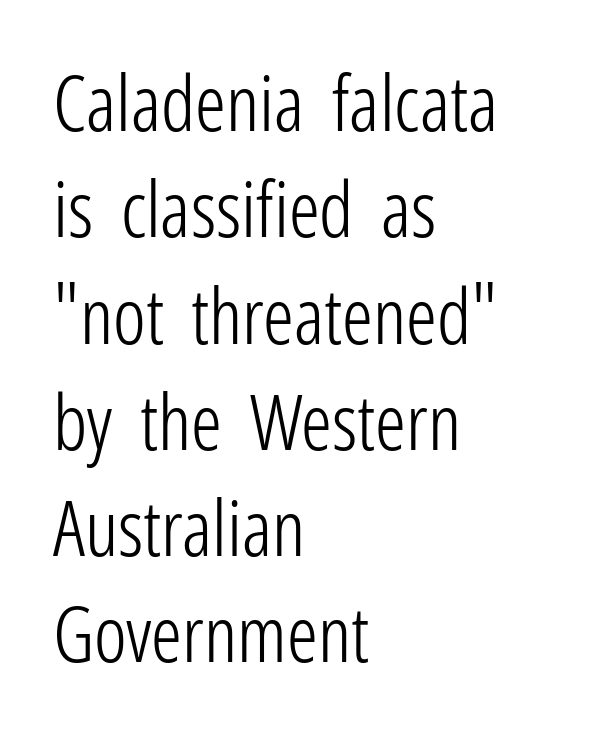
The image shows 77 px light, condensed sans-serif type, upright; set left-aligned, normal line spacing (1.38x), normal letter spacing, not underlined; low stroke contrast and a medium x-height.
